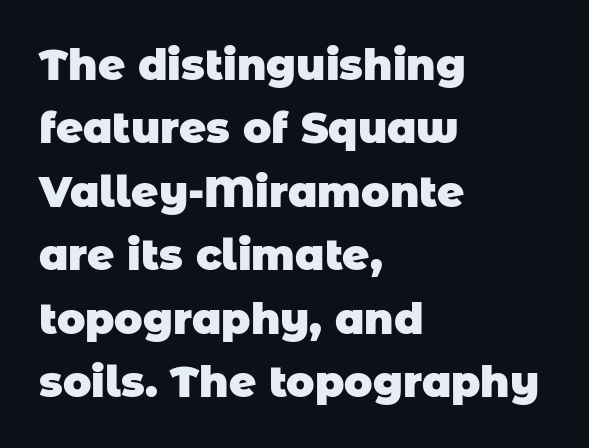
{"serif": "no", "bold": "yes", "weight": "heavy", "width": "normal", "stroke_contrast": "low", "x_height": "large", "monospaced": "no", "underline": "no", "align": "left", "line_spacing": "normal", "line_spacing_ratio": 1.51, "letter_spacing": "normal", "letter_spacing_em": 0.0, "glyph_px": 42}
